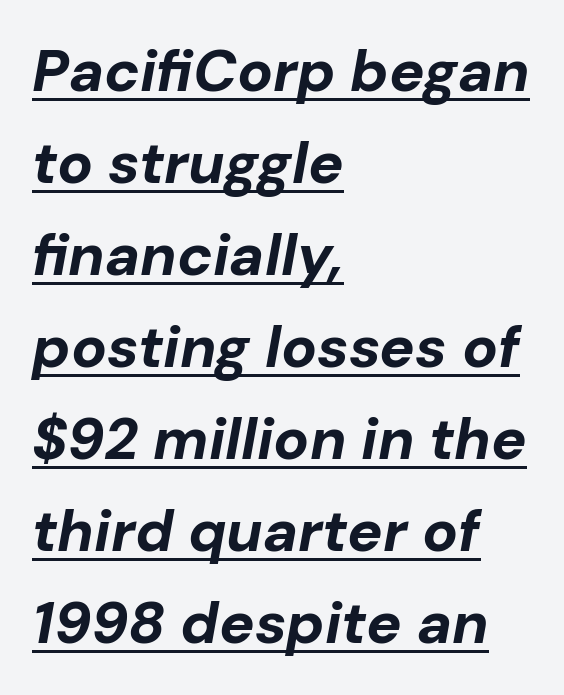
Q: Is the text bold? A: Yes.
Q: Is the text italic (slanted)? A: Yes, it leans right by about 10 degrees.
Q: Is the text underlined? A: Yes.
Q: How is the paragraph aligned? A: Left-aligned.
Q: Is the spacing between letters normal or unusually wide? A: Normal.
Q: Is the spacing between lines tight, normal or loose? A: Normal.
Q: Width (condensed, normal, or wide)? A: Normal.
Q: Stroke contrast? A: Low.
Q: x-height? A: Medium.
Q: Monospaced? A: No.
